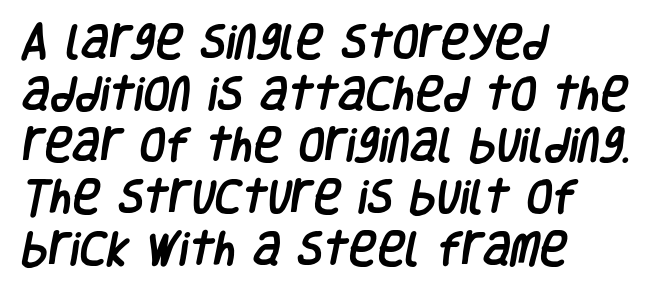
No word sits above an underline. Is this a sans? Yes — the strokes have no serifs. Casual observation: everything's shoved over to the left. The rendering uses a moderate line-height, typical for paragraphs. Think of a printed novel: that variable character pitch is what you see here.
